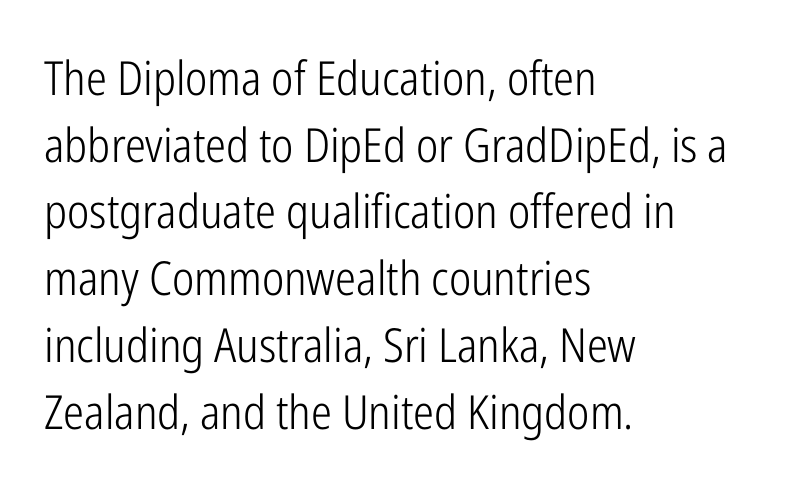
Q: Is the text bold? A: No.
Q: Is the text italic (slanted)? A: No, it is upright.
Q: Is the typeface a serif or a sans-serif typeface? A: Sans-serif.
Q: Is the text underlined? A: No.
Q: How is the paragraph aligned? A: Left-aligned.
Q: Is the spacing between letters normal or unusually wide? A: Normal.
Q: Is the spacing between lines tight, normal or loose? A: Normal.
Q: Width (condensed, normal, or wide)? A: Condensed.
Q: Stroke contrast? A: Low.
Q: x-height? A: Medium.
Q: Monospaced? A: No.
